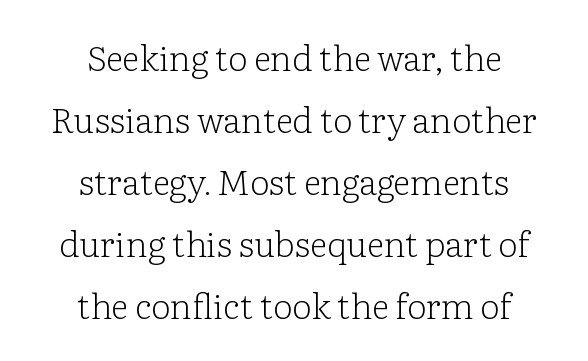
{"serif": "yes", "italic": "no", "bold": "no", "weight": "light", "width": "normal", "stroke_contrast": "low", "x_height": "medium", "monospaced": "no", "underline": "no", "align": "center", "line_spacing_ratio": 1.77, "letter_spacing": "normal", "letter_spacing_em": 0.0, "glyph_px": 35}
